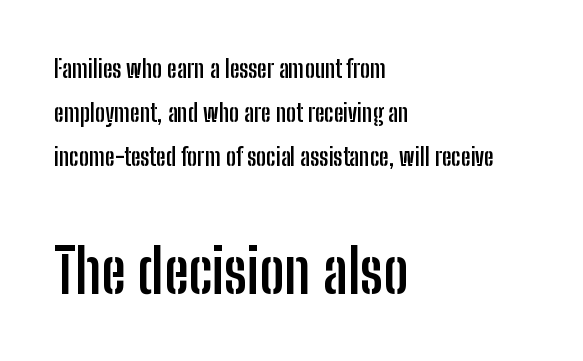
Q: Is the text bold? A: Yes.
Q: Is the text italic (slanted)? A: No, it is upright.
Q: Is the typeface a serif or a sans-serif typeface? A: Sans-serif.
Q: Is the text underlined? A: No.
Q: How is the paragraph aligned? A: Left-aligned.
Q: Is the spacing between letters normal or unusually wide? A: Normal.
Q: Which block of text is set in a larger size, the first (top) or the second (bottom)? A: The second (bottom) one.
Q: Width (condensed, normal, or wide)? A: Condensed.
Q: Stroke contrast? A: Low.
Q: x-height? A: Medium.
Q: Monospaced? A: No.
